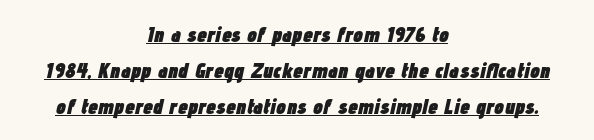
Rendered with sloped, italic letterforms. This rendering uses center alignment, leaving both contours irregular but symmetric. Heavy, bold letterforms. Check the space under the baseline: a stroke is drawn there. How are the letters spaced? Ordinarily, with no added tracking. Baseline-to-baseline distance is the conventional proportion of letter height.
